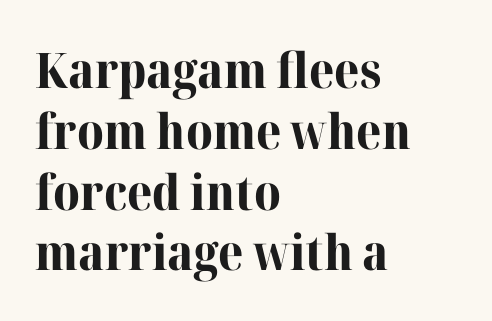
{"serif": "yes", "italic": "no", "bold": "yes", "weight": "bold", "width": "normal", "stroke_contrast": "high", "x_height": "medium", "monospaced": "no", "underline": "no", "align": "left", "line_spacing_ratio": 1.24, "letter_spacing": "normal", "letter_spacing_em": 0.0, "glyph_px": 49}
